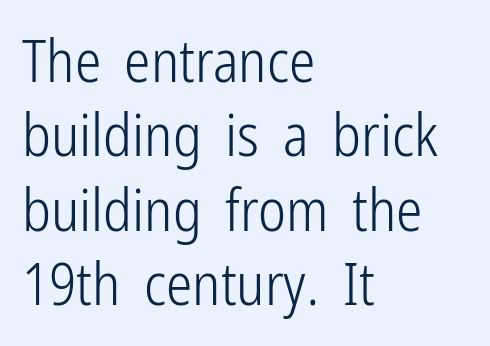
Q: Is the text bold? A: No.
Q: Is the text italic (slanted)? A: No, it is upright.
Q: Is the typeface a serif or a sans-serif typeface? A: Sans-serif.
Q: Is the text underlined? A: No.
Q: How is the paragraph aligned? A: Left-aligned.
Q: Is the spacing between letters normal or unusually wide? A: Normal.
Q: Is the spacing between lines tight, normal or loose? A: Normal.
Q: Width (condensed, normal, or wide)? A: Condensed.
Q: Stroke contrast? A: Low.
Q: x-height? A: Medium.
Q: Monospaced? A: No.
